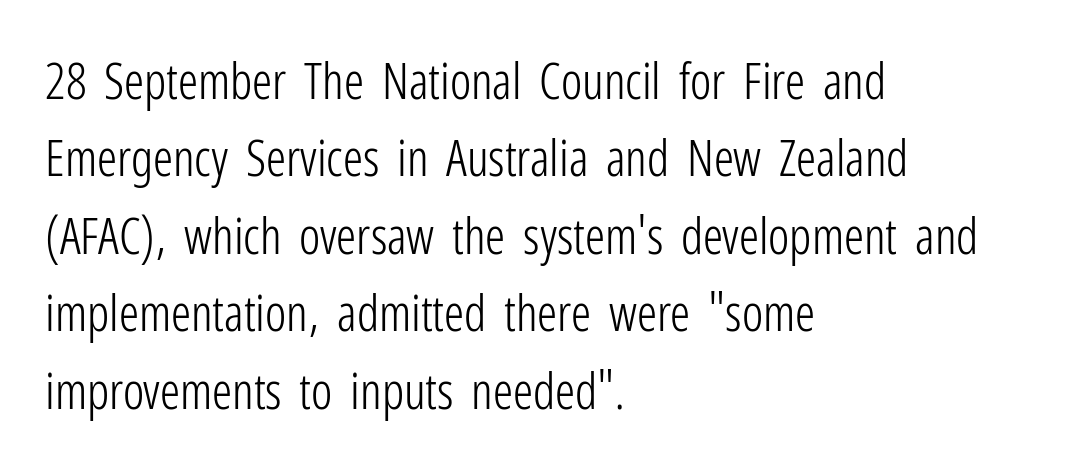
Q: Is the text bold? A: No.
Q: Is the text italic (slanted)? A: No, it is upright.
Q: Is the typeface a serif or a sans-serif typeface? A: Sans-serif.
Q: Is the text underlined? A: No.
Q: How is the paragraph aligned? A: Left-aligned.
Q: Is the spacing between letters normal or unusually wide? A: Normal.
Q: Is the spacing between lines tight, normal or loose? A: Normal.
Q: Width (condensed, normal, or wide)? A: Condensed.
Q: Stroke contrast? A: Low.
Q: x-height? A: Medium.
Q: Monospaced? A: No.
